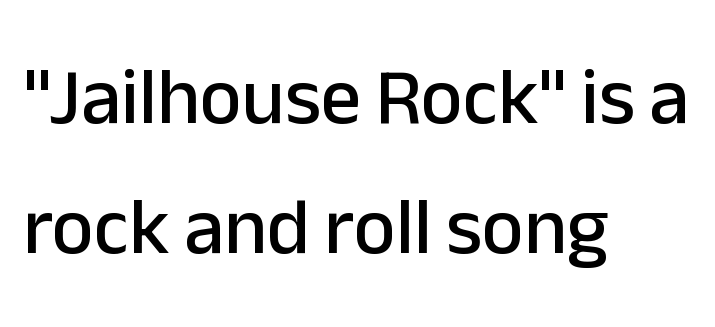
The image shows 80 px sans-serif type, upright; set left-aligned, normal line spacing (1.63x), normal letter spacing, not underlined; low stroke contrast and a medium x-height.
